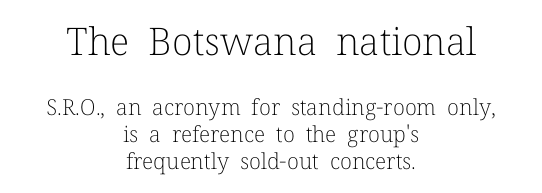
The image shows 38 px light serif type, upright; set centered, line spacing 1.21x, normal letter spacing, not underlined; the first (top) block is 1.73x larger; low stroke contrast and a medium x-height.
